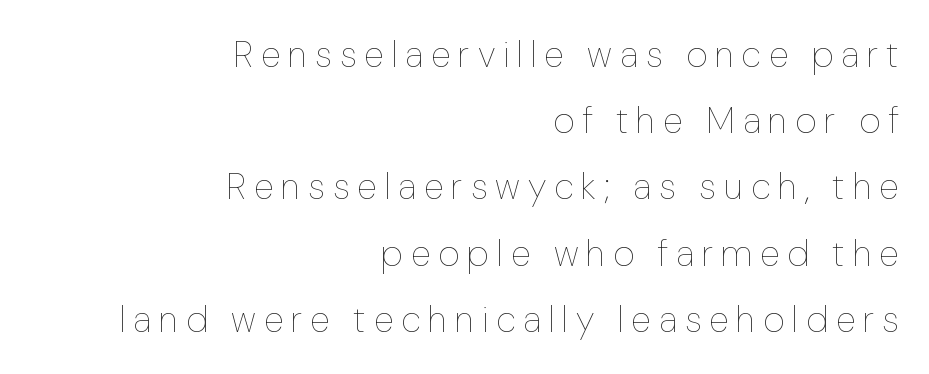
{"italic": "no", "bold": "no", "weight": "thin", "width": "normal", "stroke_contrast": "low", "x_height": "medium", "monospaced": "no", "underline": "no", "align": "right", "line_spacing_ratio": 1.79, "letter_spacing": "wide", "letter_spacing_em": 0.21, "glyph_px": 37}
